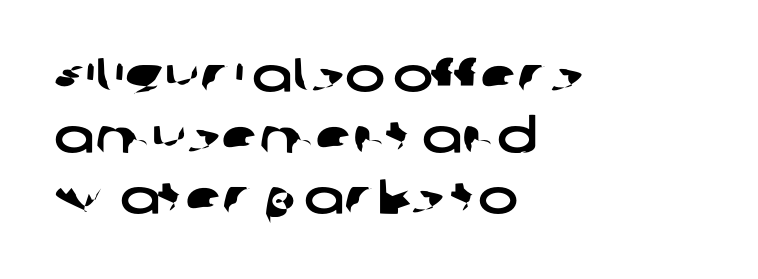
Students, note that the glyphs here touch the page at normal intervals. Nobody drew a line under any word here. If you measured baseline to baseline, you'd find a middling distance. Varying glyph widths throughout — classic text-font behaviour.
